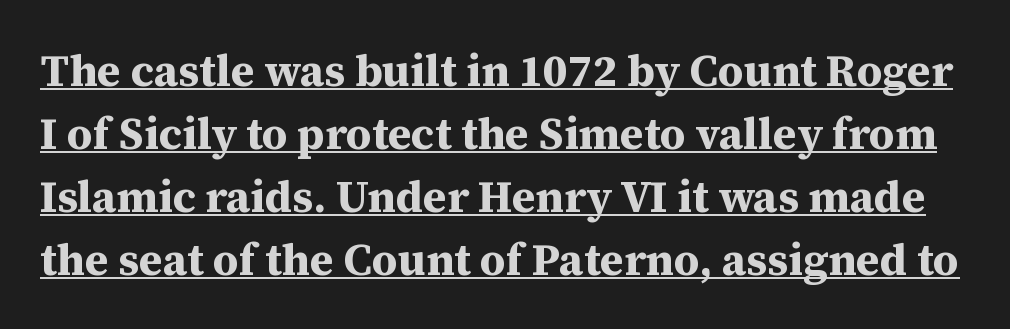
Examine the stroke ends and you'll spot serifs. Leading: standard. Notice how the stems are strictly vertical — no italics here. The letters advance in unequal steps, a hallmark of proportional type. Underline: present. You could call the tracking neutral — neither tight nor loose.
